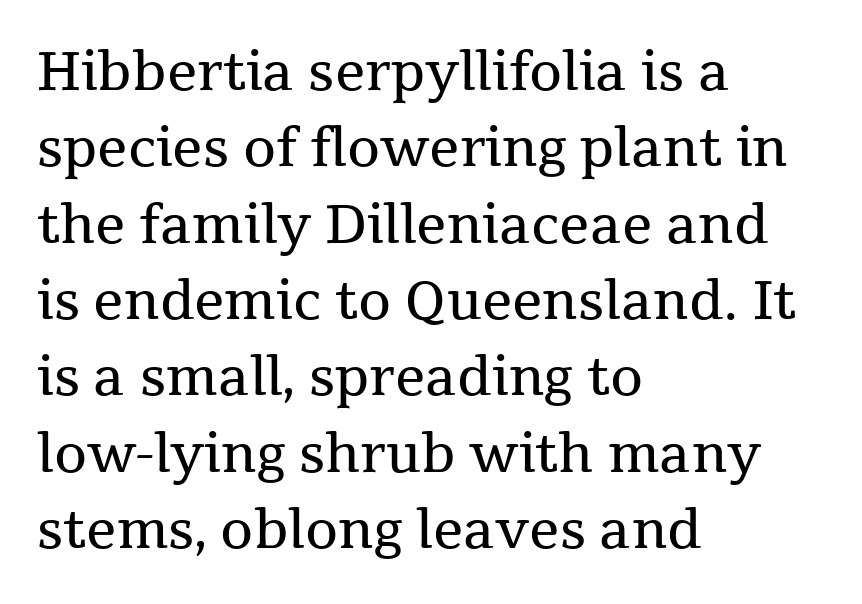
Nope, not italic — everything's standing straight. The letters carry serifs — small finishing strokes at the ends of their stems. Caption: standard tracking, unaltered. A quiet, ordinary-to-light weight characterises the typeface.
